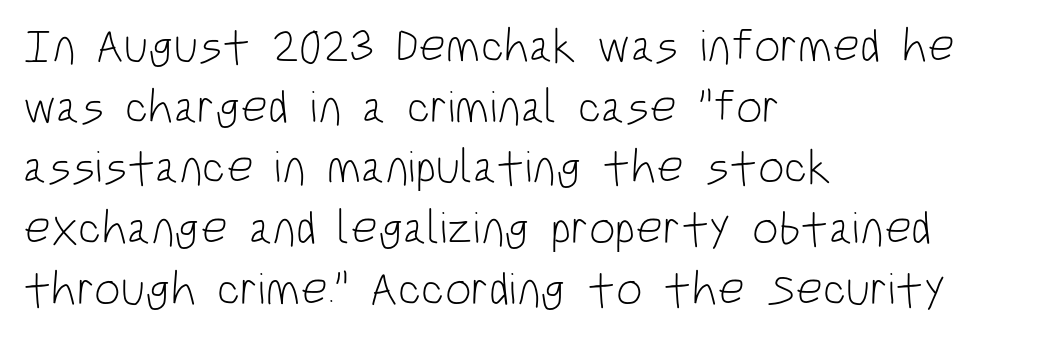
How are the letters spaced? Ordinarily, with no added tracking. All the whitespace from short lines collects on the right. Honestly, there is no underline to notice here at all. The strokes carry an ordinary text weight at most. A typesetter would mark this as roman, not italic.
